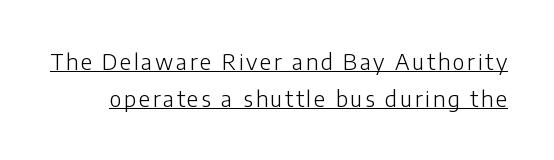
Q: Is the text bold? A: No.
Q: Is the text italic (slanted)? A: No, it is upright.
Q: Is the text underlined? A: Yes.
Q: Is the spacing between lines tight, normal or loose? A: Normal.
